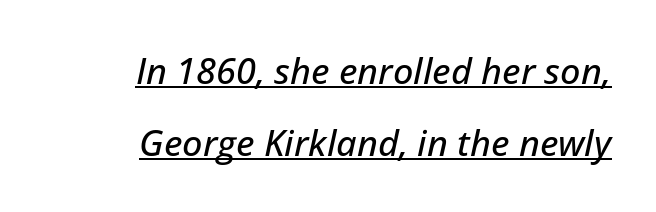
The image shows 36 px text type, italic (leaning right); set right-aligned, loose line spacing (2.0x), normal letter spacing, underlined; low stroke contrast and a medium x-height.
